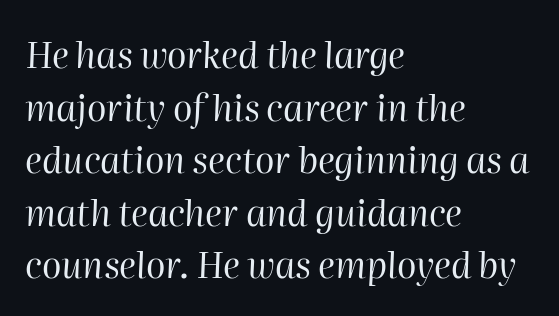
{"italic": "yes", "lean": "right", "slant_degrees": 2, "bold": "no", "weight": "regular", "width": "normal", "stroke_contrast": "high", "x_height": "medium", "monospaced": "no", "underline": "no", "align": "left", "line_spacing": "normal", "line_spacing_ratio": 1.46, "letter_spacing": "normal", "letter_spacing_em": 0.0, "glyph_px": 36}
